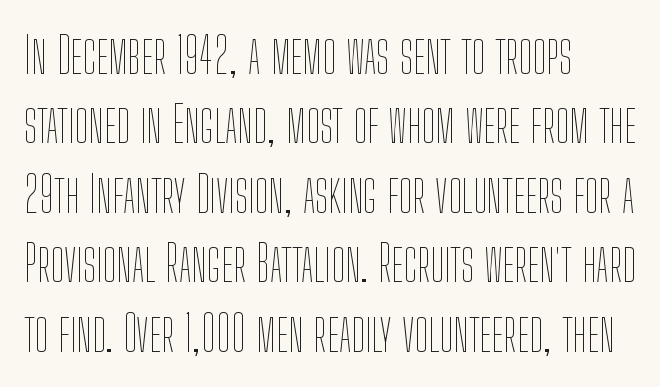
The image shows 50 px thin, condensed type, upright; set left-aligned, normal line spacing (1.39x), normal letter spacing, not underlined; low stroke contrast and a medium x-height.
